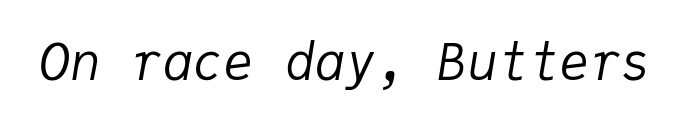
Q: Is the text bold? A: No.
Q: Is the text italic (slanted)? A: Yes, it leans right by about 9 degrees.
Q: Is the text underlined? A: No.
Q: Is the spacing between letters normal or unusually wide? A: Normal.
Q: Width (condensed, normal, or wide)? A: Normal.
Q: Stroke contrast? A: Low.
Q: x-height? A: Medium.
Q: Monospaced? A: Yes.
